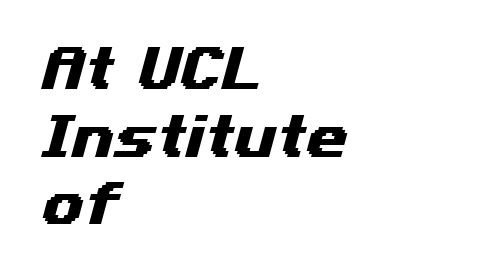
The image shows 48 px wide sans-serif type; set left-aligned, normal line spacing (1.41x), normal letter spacing, not underlined; medium stroke contrast and a medium x-height.
